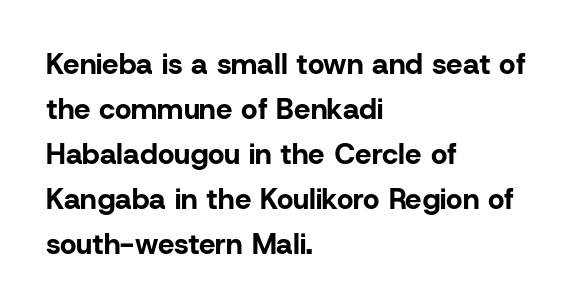
The image shows 29 px bold sans-serif type, upright; set left-aligned, normal line spacing (1.55x), normal letter spacing, not underlined; low stroke contrast and a medium x-height.
